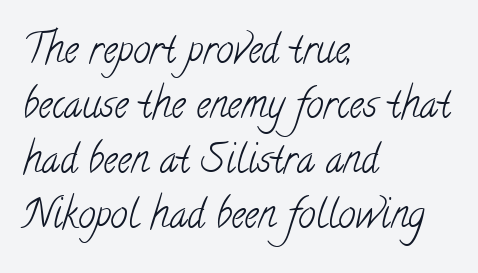
The image shows 39 px light, condensed serif type; set left-aligned, normal line spacing (1.41x), normal letter spacing, not underlined; low stroke contrast and a small x-height.
